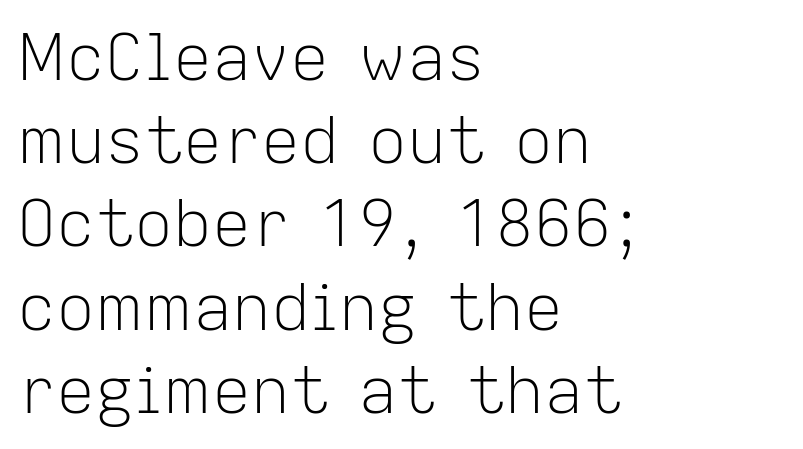
The image shows 65 px light sans-serif type, upright; set left-aligned, normal line spacing (1.28x), normal letter spacing, not underlined; low stroke contrast and a medium x-height.
